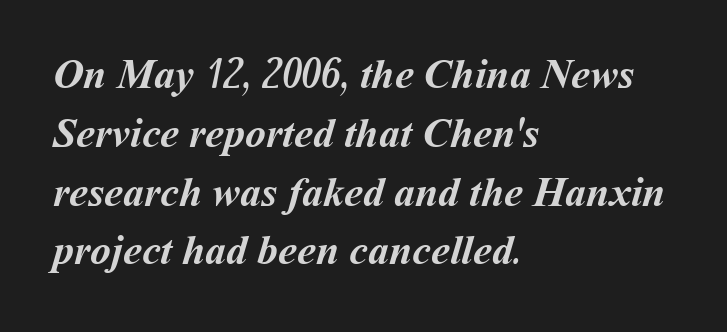
This sample keeps an unexceptional amount of space between lines. Between one letter and the next there's only the usual sliver of space. Typesetter's note: full bold, strokes at maximum text heaviness. Think of a printed novel: that variable character pitch is what you see here. One-word summary of the alignment: left.
